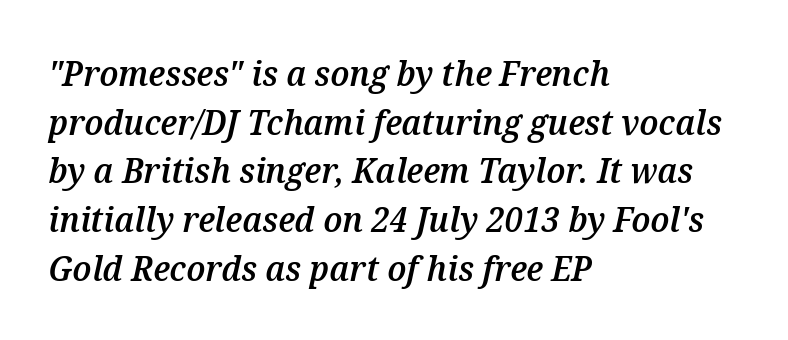
Q: Is the text bold? A: Semi-bold.
Q: Is the text italic (slanted)? A: Yes, it leans right by about 12 degrees.
Q: Is the text underlined? A: No.
Q: How is the paragraph aligned? A: Left-aligned.
Q: Is the spacing between letters normal or unusually wide? A: Normal.
Q: Is the spacing between lines tight, normal or loose? A: Normal.
Q: Width (condensed, normal, or wide)? A: Normal.
Q: Stroke contrast? A: Medium.
Q: x-height? A: Medium.
Q: Monospaced? A: No.
